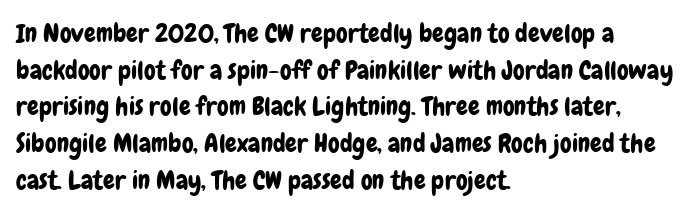
{"italic": "no", "underline": "no", "align": "left", "line_spacing": "normal", "line_spacing_ratio": 1.41, "letter_spacing": "normal", "letter_spacing_em": 0.0, "glyph_px": 26}
